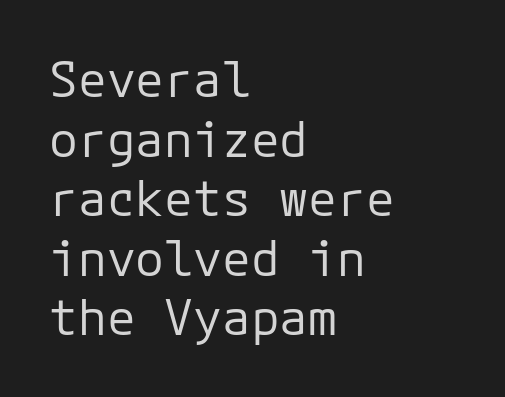
Q: Is the text bold? A: No.
Q: Is the text italic (slanted)? A: No, it is upright.
Q: Is the typeface a serif or a sans-serif typeface? A: Sans-serif.
Q: Is the text underlined? A: No.
Q: How is the paragraph aligned? A: Left-aligned.
Q: Is the spacing between letters normal or unusually wide? A: Normal.
Q: Width (condensed, normal, or wide)? A: Normal.
Q: Stroke contrast? A: Low.
Q: x-height? A: Medium.
